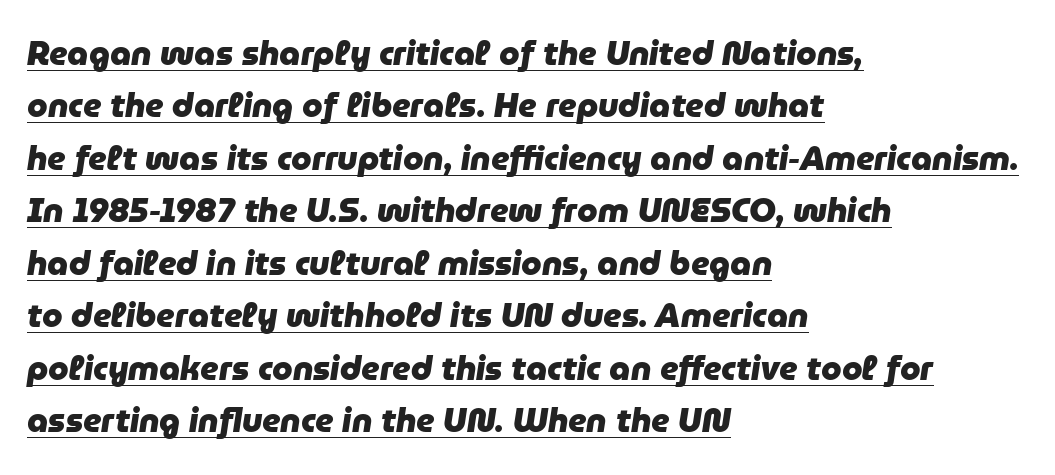
The font's italic variant was chosen for this text. Glance below the letters and you will spot a drawn line. Observe the ordinary spacing: letters are neighbours, not strangers. Baseline-to-baseline distance is the conventional proportion of letter height. Heft: maximum for text — a bold. These lines are set flush left with a ragged right edge.
